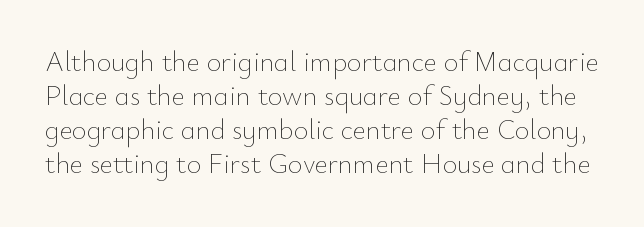
Q: Is the text bold? A: No.
Q: Is the text italic (slanted)? A: No, it is upright.
Q: Is the text underlined? A: No.
Q: Is the spacing between letters normal or unusually wide? A: Normal.
Q: Width (condensed, normal, or wide)? A: Normal.
Q: Stroke contrast? A: Low.
Q: x-height? A: Small.
Q: Monospaced? A: No.
